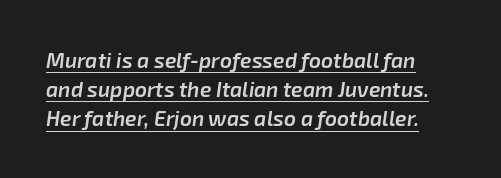
Q: Is the text bold? A: Semi-bold.
Q: Is the text italic (slanted)? A: Yes, it leans right by about 8 degrees.
Q: Is the text underlined? A: Yes.
Q: Is the spacing between letters normal or unusually wide? A: Normal.
Q: Is the spacing between lines tight, normal or loose? A: Normal.
